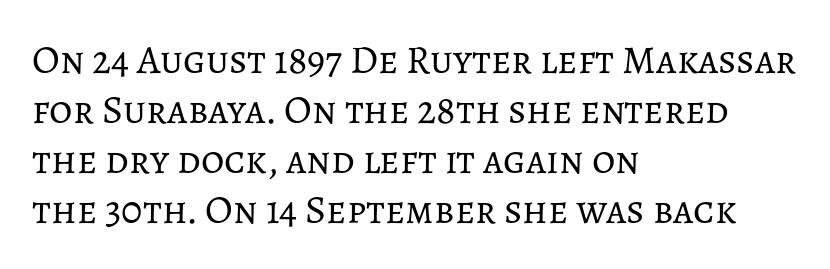
{"italic": "no", "bold": "no", "weight": "regular", "width": "normal", "stroke_contrast": "low", "x_height": "medium", "monospaced": "no", "underline": "no", "align": "left", "line_spacing": "normal", "line_spacing_ratio": 1.25, "letter_spacing": "normal", "letter_spacing_em": 0.0, "glyph_px": 40}
